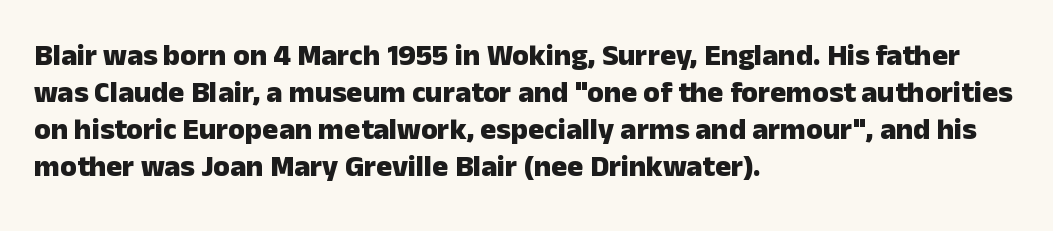
Ascenders rise straight up at ninety degrees. Character widths vary here, with narrow letters taking less room than wide ones. Beneath every word, the page is bare. How are the letters spaced? Ordinarily, with no added tracking. Notice how the passage keeps a crisp vertical edge on the left only. Serif or sans? Sans — the stroke terminals are bare.
